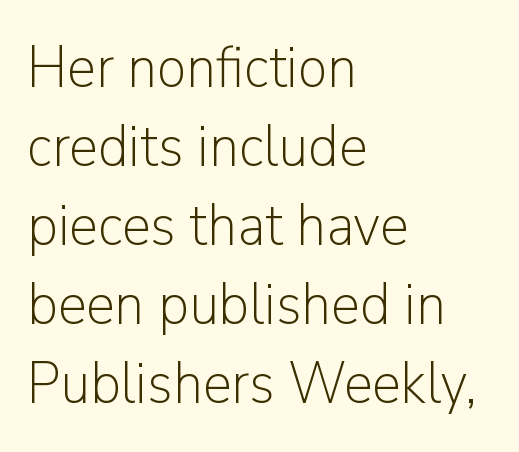
The image shows 59 px light sans-serif type, upright; set left-aligned, normal line spacing (1.34x), normal letter spacing, not underlined; low stroke contrast and a medium x-height.
